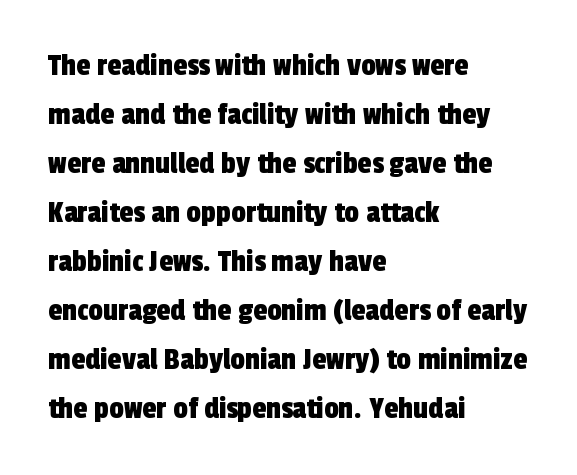
The image shows 32 px condensed sans-serif type; set left-aligned, normal line spacing (1.53x), normal letter spacing, not underlined; a medium x-height.
